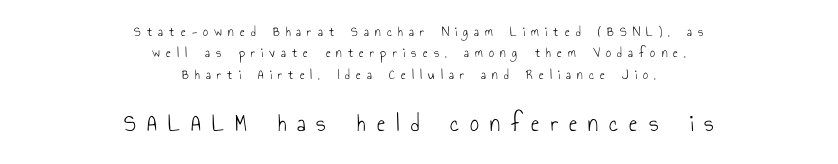
{"italic": "no", "bold": "no", "underline": "no", "align": "center", "line_spacing": "normal", "line_spacing_ratio": 1.53, "letter_spacing": "wide", "letter_spacing_em": 0.44, "larger_block": "second", "size_ratio": 1.79, "glyph_px": 25}
